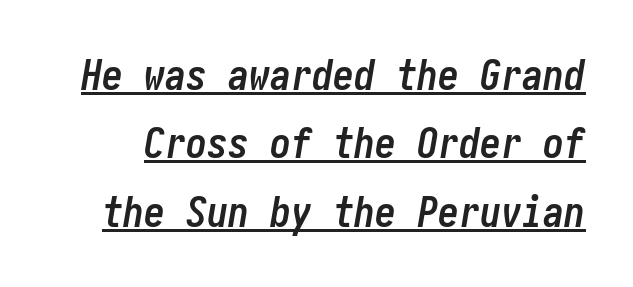
The image shows 42 px semibold, condensed type, italic (leaning right); set normal line spacing (1.63x), normal letter spacing, underlined; low stroke contrast and a medium x-height.
